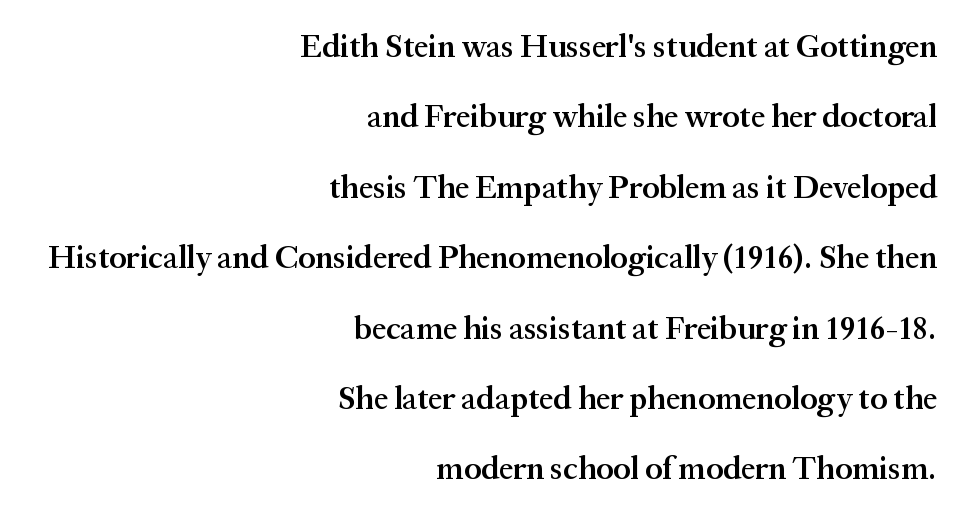
Q: Is the text bold? A: Semi-bold.
Q: Is the text italic (slanted)? A: No, it is upright.
Q: Is the typeface a serif or a sans-serif typeface? A: Serif.
Q: Is the text underlined? A: No.
Q: How is the paragraph aligned? A: Right-aligned.
Q: Is the spacing between letters normal or unusually wide? A: Normal.
Q: Is the spacing between lines tight, normal or loose? A: Loose.
Q: Width (condensed, normal, or wide)? A: Normal.
Q: Stroke contrast? A: Medium.
Q: x-height? A: Medium.
Q: Monospaced? A: No.
